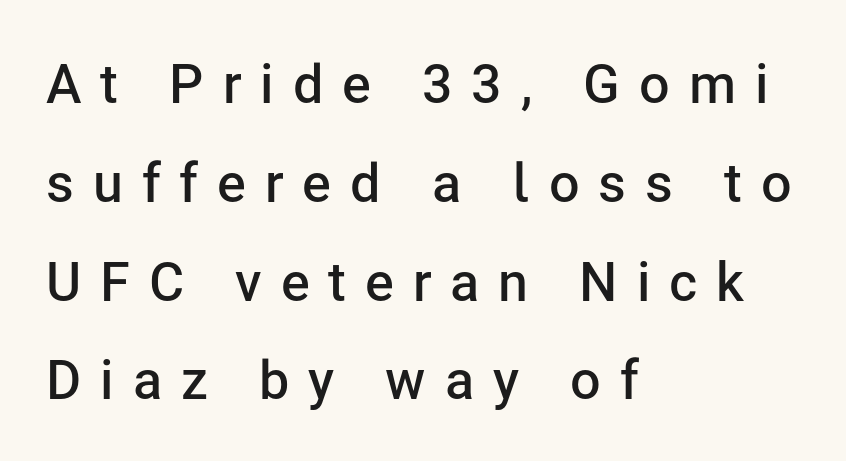
The image shows 54 px semibold sans-serif type, upright; set left-aligned, line spacing 1.83x, unusually wide letter spacing (+0.35 em), not underlined; low stroke contrast and a medium x-height.
